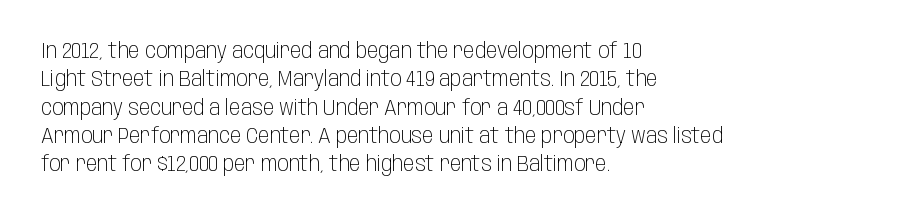
The image shows 21 px text type, upright; set left-aligned, normal line spacing (1.35x), normal letter spacing, not underlined.
